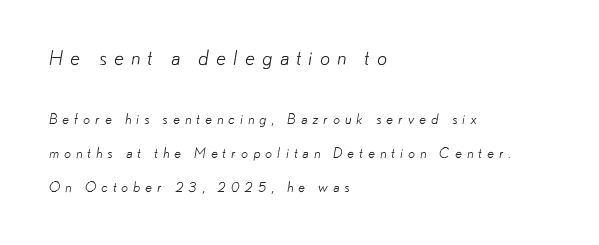
{"bold": "no", "underline": "no", "align": "left", "line_spacing": "loose", "line_spacing_ratio": 2.41, "letter_spacing": "wide", "letter_spacing_em": 0.34, "larger_block": "first", "size_ratio": 1.43, "glyph_px": 20}
